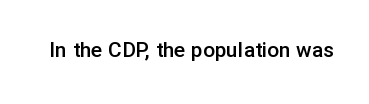
Typesetter's note: demi weight, one step under bold. The specimen omits any rule beneath the text block's lines. Is there any slant? The stems are plumb. Does extra space separate the letters? No, they use regular spacing.
